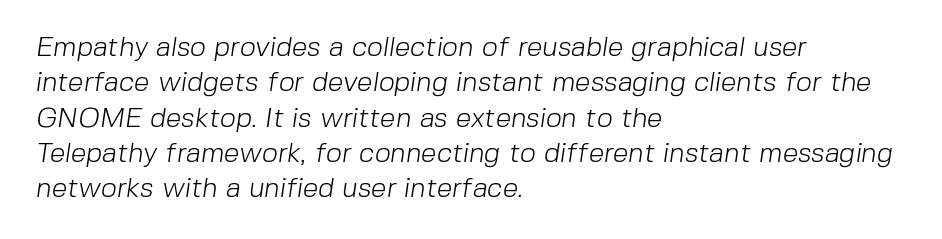
{"serif": "no", "bold": "no", "weight": "light", "width": "normal", "stroke_contrast": "low", "x_height": "medium", "monospaced": "no", "underline": "no", "align": "left", "line_spacing": "normal", "line_spacing_ratio": 1.26, "letter_spacing": "normal", "letter_spacing_em": 0.0, "glyph_px": 28}
